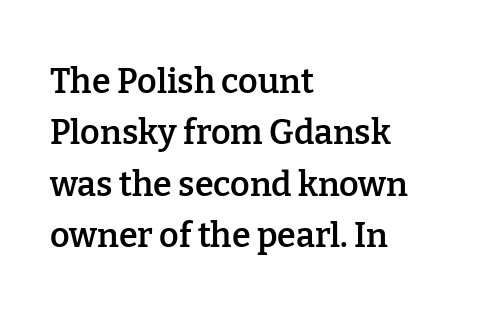
The image shows 34 px semibold serif type, upright; set left-aligned, normal line spacing (1.51x), normal letter spacing, not underlined; low stroke contrast and a medium x-height.
